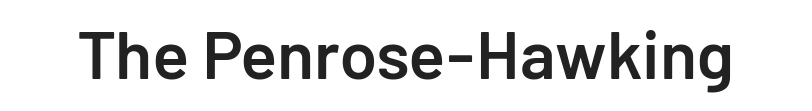
{"serif": "no", "italic": "no", "bold": "semi", "weight": "semibold", "width": "normal", "stroke_contrast": "low", "x_height": "medium", "monospaced": "no", "underline": "no", "letter_spacing": "normal", "letter_spacing_em": 0.0, "glyph_px": 68}
